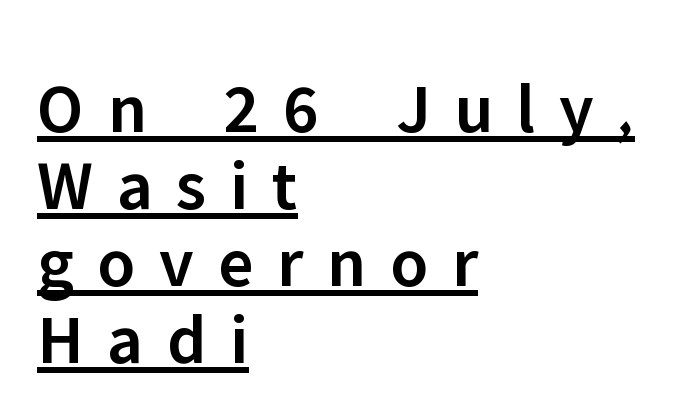
{"serif": "no", "italic": "no", "bold": "semi", "weight": "semibold", "width": "normal", "stroke_contrast": "low", "x_height": "medium", "monospaced": "no", "underline": "yes", "align": "left", "line_spacing": "tight", "line_spacing_ratio": 1.07, "letter_spacing": "wide", "letter_spacing_em": 0.33, "glyph_px": 72}
